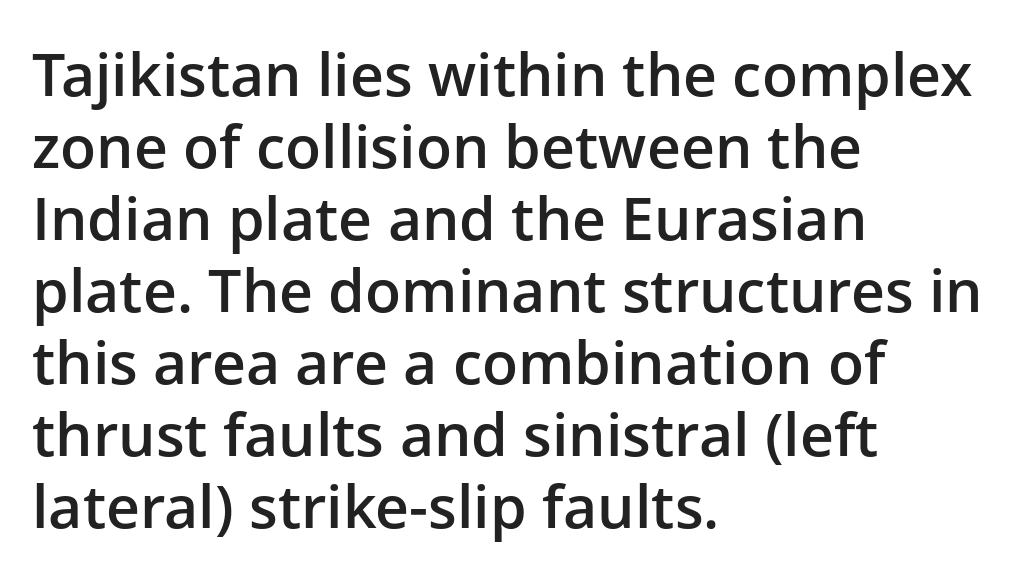
No extra tracking has been applied to these lines. Casual observation: everything's shoved over to the left. Type style note: lacks serifs. As a designer I'd log this as weight 600, semibold. These lines are rendered in a variable-pitch font. The font's upright variant was chosen for this text.
